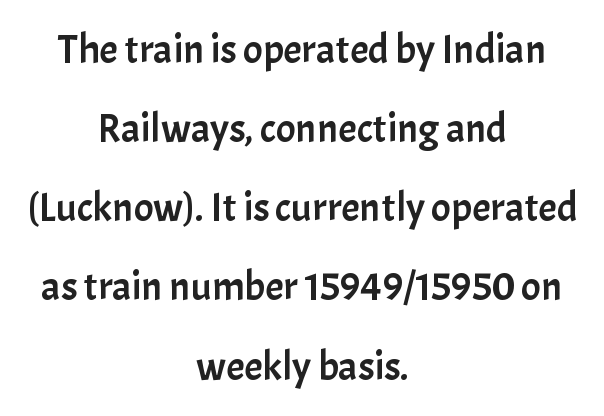
Q: Is the text italic (slanted)? A: No, it is upright.
Q: Is the typeface a serif or a sans-serif typeface? A: Sans-serif.
Q: Is the text underlined? A: No.
Q: How is the paragraph aligned? A: Centered.
Q: Is the spacing between letters normal or unusually wide? A: Normal.
Q: Is the spacing between lines tight, normal or loose? A: Loose.
Q: Width (condensed, normal, or wide)? A: Normal.
Q: Stroke contrast? A: Low.
Q: x-height? A: Medium.
Q: Monospaced? A: No.
